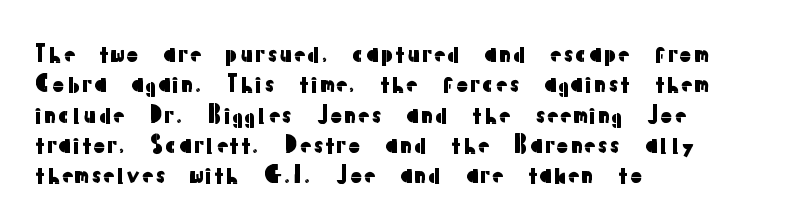
{"italic": "no", "underline": "no", "align": "left", "line_spacing": "normal", "line_spacing_ratio": 1.32, "letter_spacing": "normal", "letter_spacing_em": 0.0, "glyph_px": 23}
